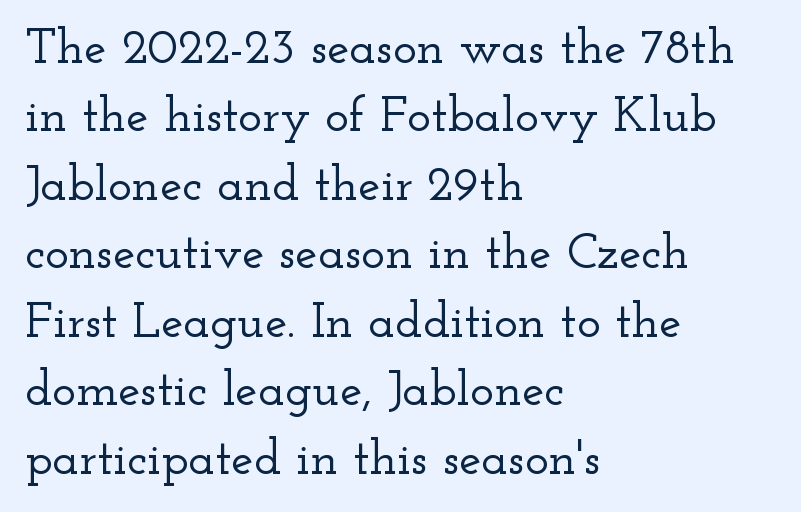
Q: Is the text italic (slanted)? A: No, it is upright.
Q: Is the typeface a serif or a sans-serif typeface? A: Serif.
Q: Is the text underlined? A: No.
Q: How is the paragraph aligned? A: Left-aligned.
Q: Is the spacing between letters normal or unusually wide? A: Normal.
Q: Is the spacing between lines tight, normal or loose? A: Normal.
Q: Width (condensed, normal, or wide)? A: Wide.
Q: Stroke contrast? A: Low.
Q: x-height? A: Small.
Q: Monospaced? A: No.
